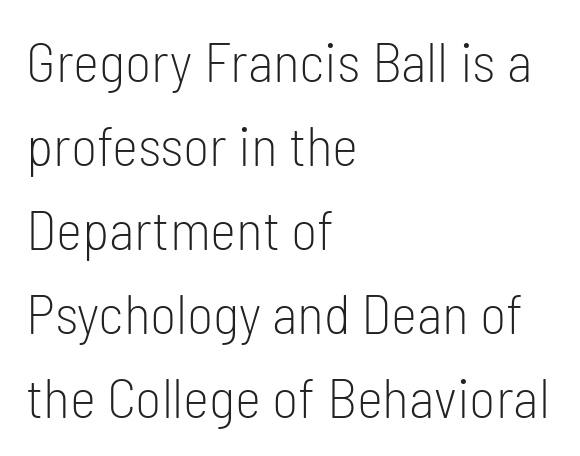
{"serif": "no", "italic": "no", "bold": "no", "weight": "light", "width": "condensed", "stroke_contrast": "low", "x_height": "medium", "monospaced": "no", "underline": "no", "align": "left", "line_spacing": "normal", "line_spacing_ratio": 1.5, "letter_spacing": "normal", "letter_spacing_em": 0.0, "glyph_px": 56}
